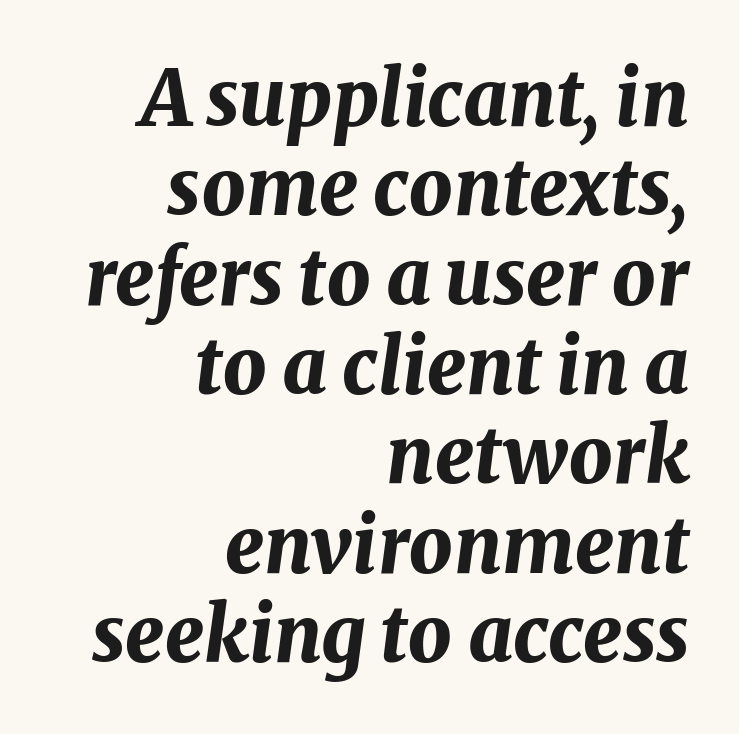
Q: Is the text bold? A: Yes.
Q: Is the text italic (slanted)? A: Yes, it leans right by about 8 degrees.
Q: Is the text underlined? A: No.
Q: How is the paragraph aligned? A: Right-aligned.
Q: Is the spacing between letters normal or unusually wide? A: Normal.
Q: Width (condensed, normal, or wide)? A: Normal.
Q: Stroke contrast? A: Medium.
Q: x-height? A: Medium.
Q: Monospaced? A: No.
